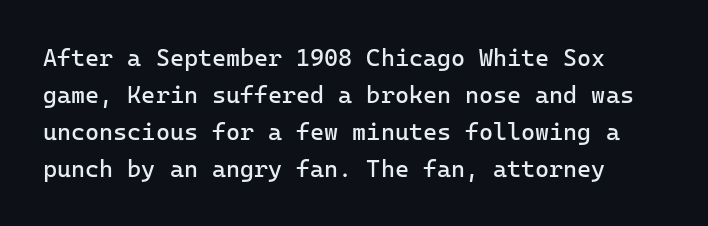
{"italic": "no", "bold": "no", "underline": "no", "line_spacing": "normal", "line_spacing_ratio": 1.54, "letter_spacing": "normal", "letter_spacing_em": 0.0, "glyph_px": 24}
